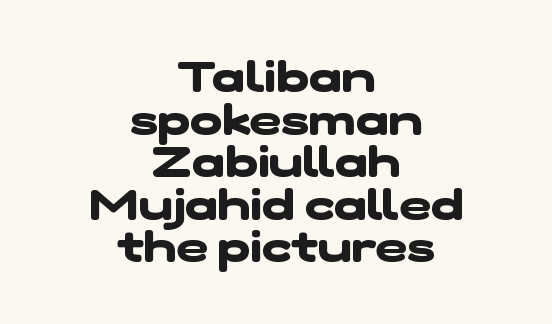
The image shows 43 px heavy, wide sans-serif type; set centered, tight line spacing (0.99x), normal letter spacing, not underlined; low stroke contrast and a medium x-height.
